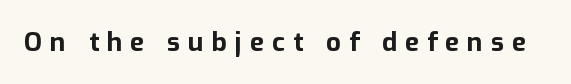
The image shows 26 px bold type, upright; set unusually wide letter spacing (+0.31 em), not underlined.
